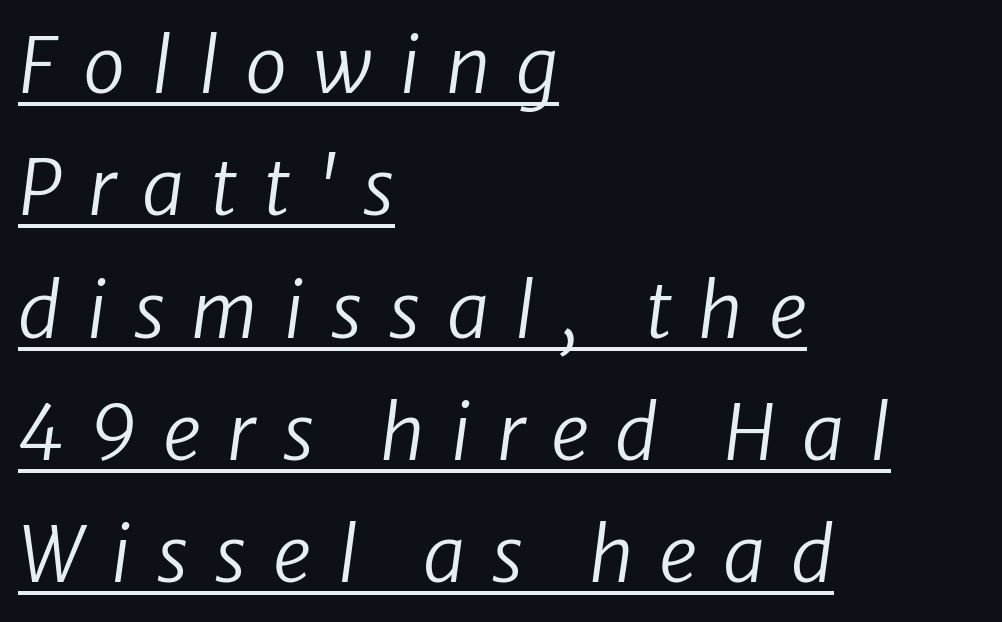
The image shows 76 px regular-weight type, italic (leaning right); set left-aligned, normal line spacing (1.61x), unusually wide letter spacing (+0.34 em), underlined; low stroke contrast and a medium x-height.
